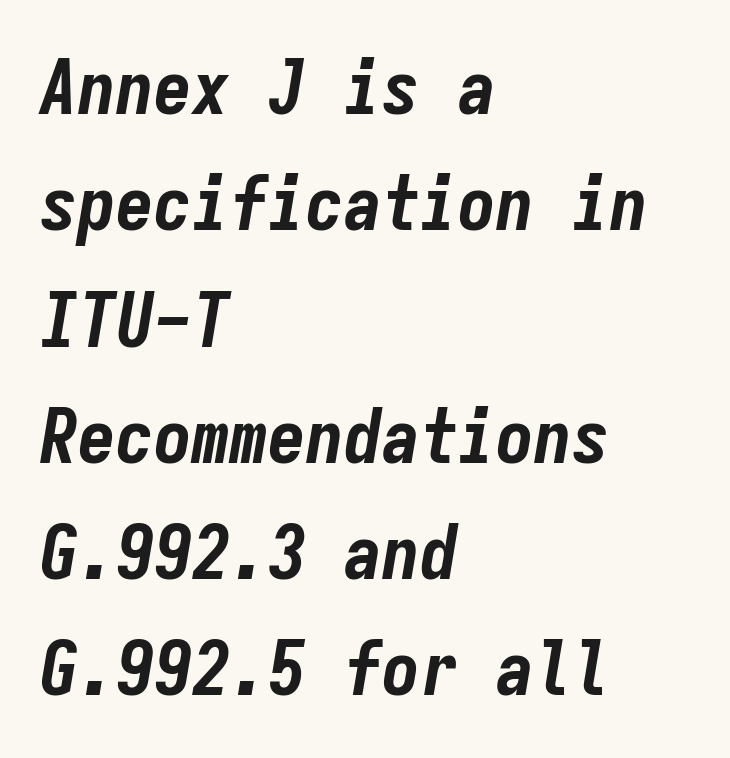
{"italic": "yes", "lean": "right", "slant_degrees": 9, "bold": "yes", "weight": "bold", "width": "condensed", "stroke_contrast": "low", "x_height": "medium", "monospaced": "yes", "underline": "no", "align": "left", "line_spacing": "normal", "line_spacing_ratio": 1.53, "letter_spacing": "normal", "letter_spacing_em": 0.0, "glyph_px": 76}
